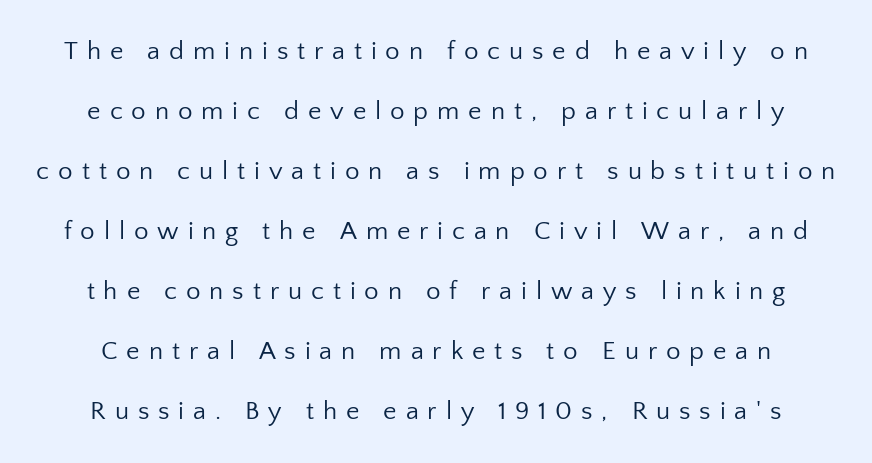
The line texture is sparse and dotted thanks to wide tracking. This sample trades compactness for vertical openness between lines. The font's upright variant was chosen for this text. Only glyphs here, with clear space below each row.
